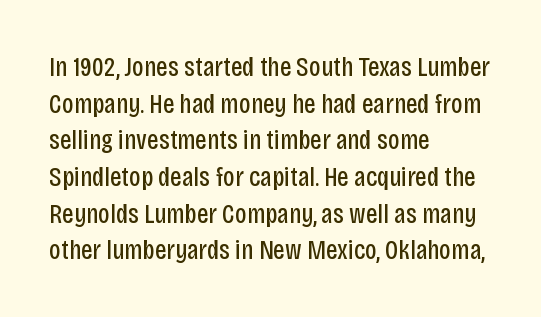
Q: Is the text bold? A: No.
Q: Is the text italic (slanted)? A: No, it is upright.
Q: Is the typeface a serif or a sans-serif typeface? A: Sans-serif.
Q: Is the text underlined? A: No.
Q: How is the paragraph aligned? A: Left-aligned.
Q: Is the spacing between letters normal or unusually wide? A: Normal.
Q: Is the spacing between lines tight, normal or loose? A: Normal.
Q: Width (condensed, normal, or wide)? A: Condensed.
Q: Stroke contrast? A: Low.
Q: x-height? A: Large.
Q: Monospaced? A: No.
